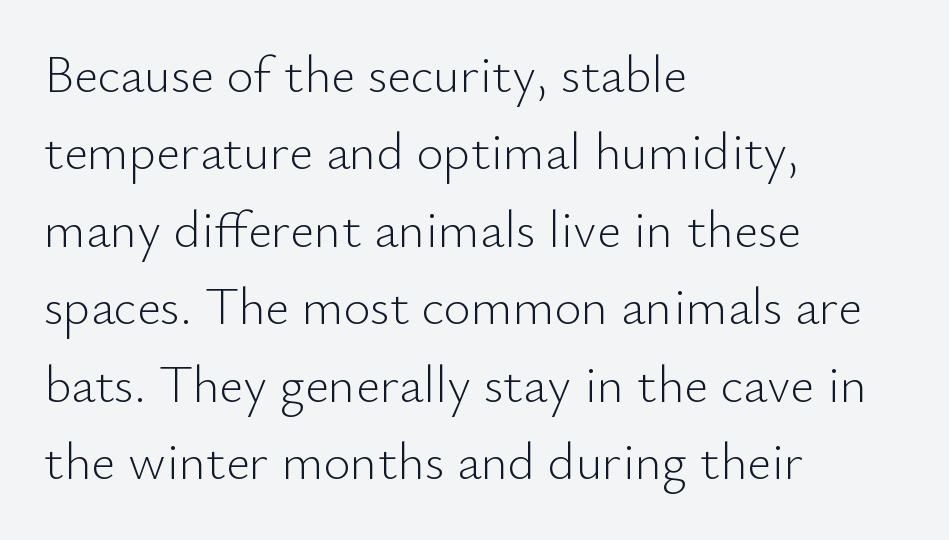
A typesetter would call this proportional, since set widths differ per character. You can tell it's not italic because the verticals are truly vertical. Check under the words: just untouched page. The rendering shows plain stroke endings on the letterforms — a sans-serif design.
